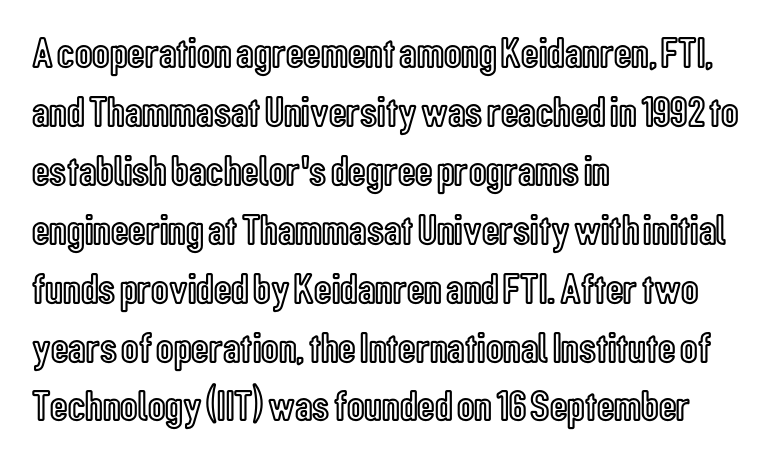
Leftover space on each line is placed entirely after the last word. In terms of letterspacing, this is plain default setting. Note the varied advance widths — an 'i' is clearly narrower than an 'm'. A roman cut, with each character standing at attention.
